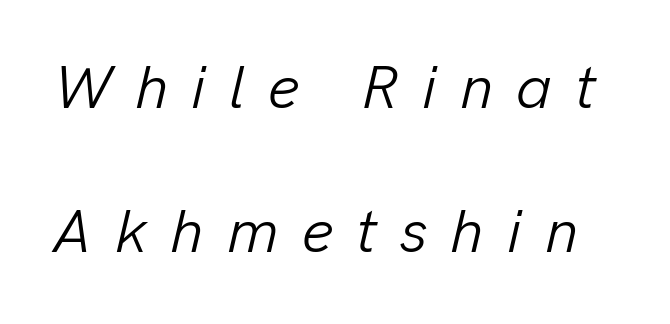
The image shows 61 px light type, italic (leaning right); set loose line spacing (2.36x), unusually wide letter spacing (+0.38 em), not underlined; low stroke contrast and a medium x-height.
